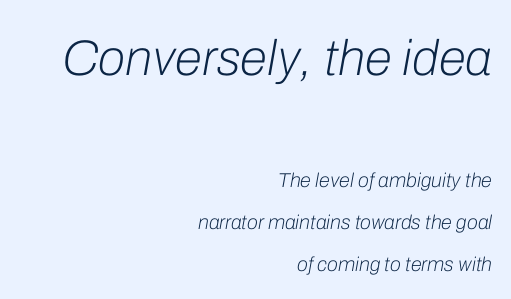
No extra ink here — the face is not bold. Each letter keeps its own natural width here, so spacing adapts to shape. How are the letters spaced? Ordinarily, with no added tracking. The lines are spread far apart with generous leading. Rule under the text: the space is simply empty. Does the copy run flush right? Yes — the right margin is perfectly even.
